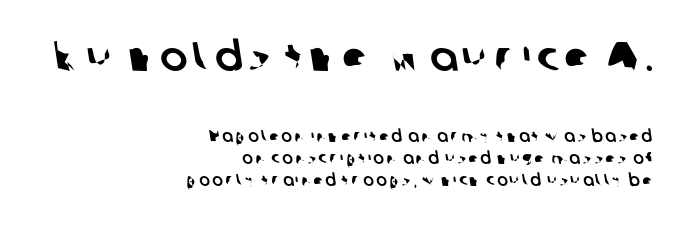
{"serif": "no", "width": "normal", "stroke_contrast": "low", "x_height": "medium", "monospaced": "no", "underline": "no", "align": "right", "line_spacing": "normal", "line_spacing_ratio": 1.39, "larger_block": "first", "size_ratio": 2.56, "glyph_px": 41}
